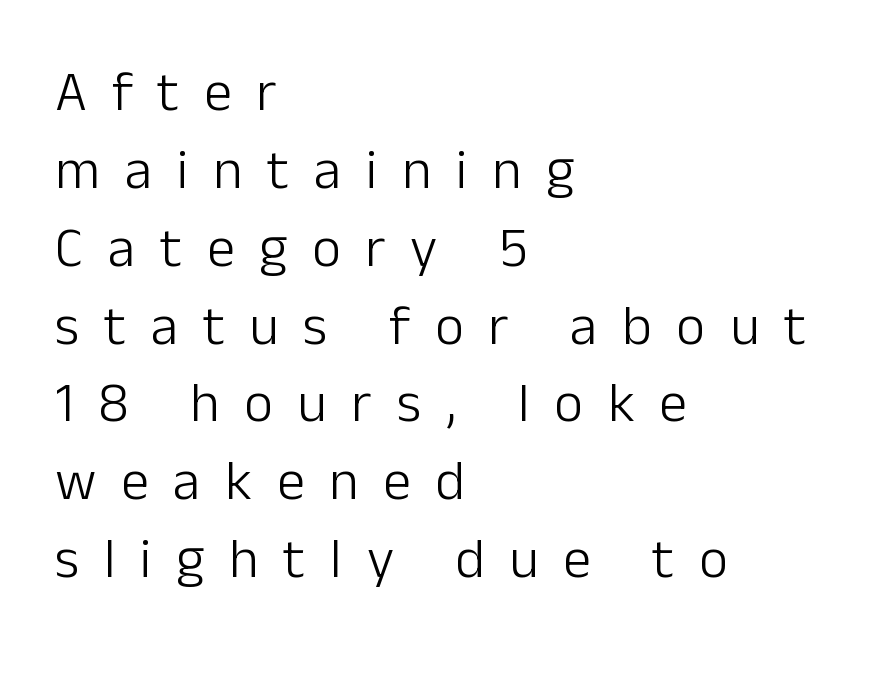
Q: Is the text bold? A: No.
Q: Is the text italic (slanted)? A: No, it is upright.
Q: Is the typeface a serif or a sans-serif typeface? A: Sans-serif.
Q: Is the text underlined? A: No.
Q: How is the paragraph aligned? A: Left-aligned.
Q: Is the spacing between letters normal or unusually wide? A: Unusually wide.
Q: Is the spacing between lines tight, normal or loose? A: Normal.
Q: Width (condensed, normal, or wide)? A: Normal.
Q: Stroke contrast? A: Low.
Q: x-height? A: Medium.
Q: Monospaced? A: No.
